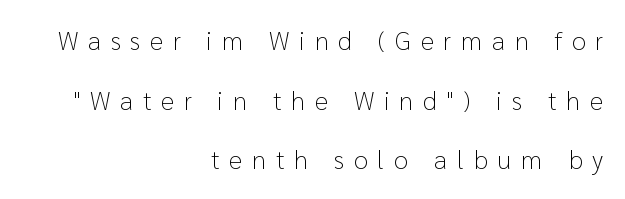
Q: Is the text bold? A: No.
Q: Is the text italic (slanted)? A: No, it is upright.
Q: Is the text underlined? A: No.
Q: How is the paragraph aligned? A: Right-aligned.
Q: Is the spacing between letters normal or unusually wide? A: Unusually wide.
Q: Is the spacing between lines tight, normal or loose? A: Loose.
